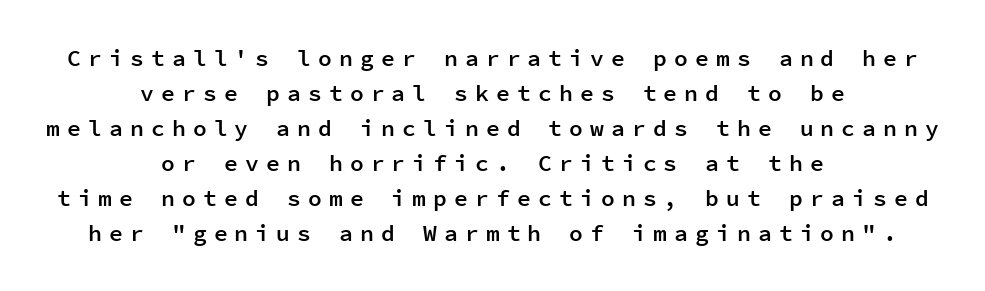
No italicization has been applied; the sample stays upright. Each row of text sits above clean, open space. Short note: letters widely spaced. Students, observe: this is what conventionally led text looks like.
